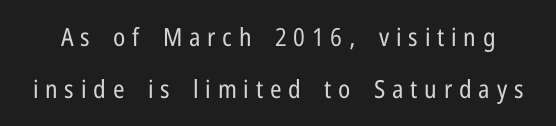
{"italic": "no", "bold": "no", "underline": "no", "line_spacing": "loose", "line_spacing_ratio": 2.09, "letter_spacing": "wide", "letter_spacing_em": 0.27, "glyph_px": 25}
